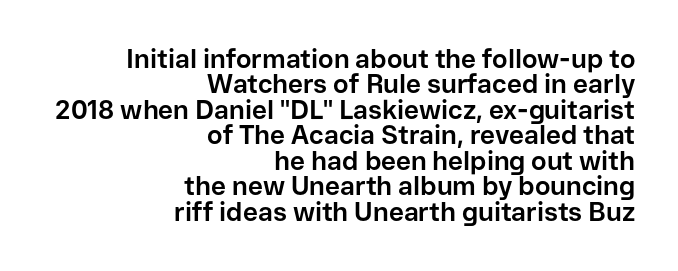
The image shows 26 px bold type, upright; set right-aligned, tight line spacing (0.98x), normal letter spacing, not underlined.
